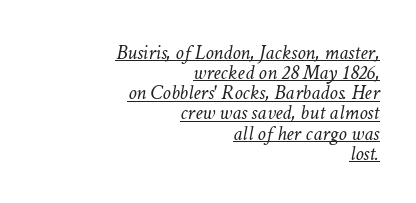
The image shows 21 px text type, italic (leaning right); set right-aligned, tight line spacing (0.96x), normal letter spacing, underlined.
